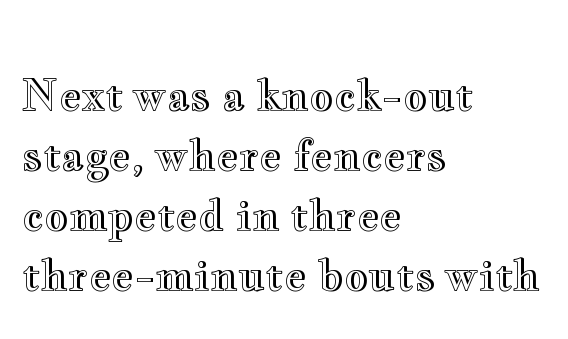
Q: Is the text italic (slanted)? A: No, it is upright.
Q: Is the text underlined? A: No.
Q: How is the paragraph aligned? A: Left-aligned.
Q: Is the spacing between letters normal or unusually wide? A: Normal.
Q: Is the spacing between lines tight, normal or loose? A: Normal.
Q: Width (condensed, normal, or wide)? A: Wide.
Q: x-height? A: Small.
Q: Monospaced? A: No.
